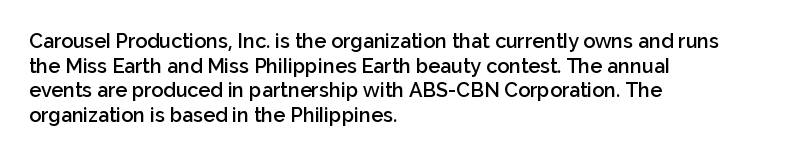
{"italic": "no", "bold": "semi", "underline": "no", "align": "left", "line_spacing_ratio": 1.23, "letter_spacing": "normal", "letter_spacing_em": 0.0, "glyph_px": 20}
